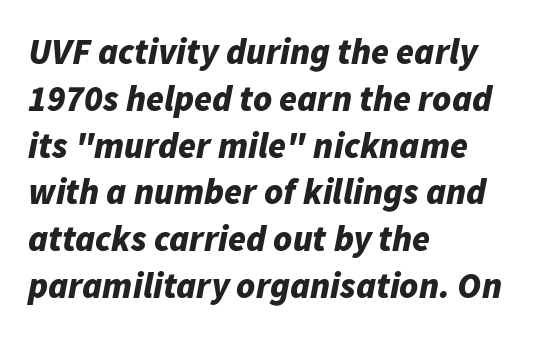
Q: Is the text bold? A: Yes.
Q: Is the text italic (slanted)? A: Yes, it leans right by about 11 degrees.
Q: Is the text underlined? A: No.
Q: How is the paragraph aligned? A: Left-aligned.
Q: Is the spacing between letters normal or unusually wide? A: Normal.
Q: Is the spacing between lines tight, normal or loose? A: Normal.
Q: Width (condensed, normal, or wide)? A: Normal.
Q: Stroke contrast? A: Low.
Q: x-height? A: Medium.
Q: Monospaced? A: No.
